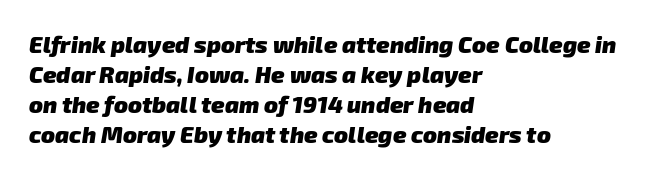
{"bold": "yes", "underline": "no", "align": "left", "line_spacing": "normal", "line_spacing_ratio": 1.3, "letter_spacing": "normal", "letter_spacing_em": 0.0, "glyph_px": 23}
